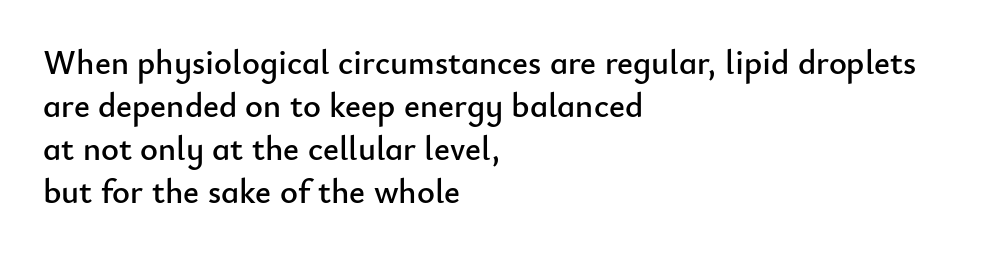
Q: Is the text italic (slanted)? A: No, it is upright.
Q: Is the typeface a serif or a sans-serif typeface? A: Sans-serif.
Q: Is the text underlined? A: No.
Q: How is the paragraph aligned? A: Left-aligned.
Q: Is the spacing between letters normal or unusually wide? A: Normal.
Q: Is the spacing between lines tight, normal or loose? A: Normal.
Q: Width (condensed, normal, or wide)? A: Normal.
Q: Stroke contrast? A: Low.
Q: x-height? A: Small.
Q: Monospaced? A: No.
